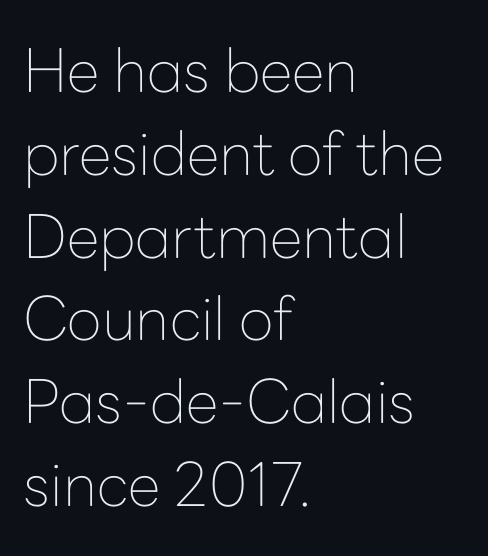
Successive baselines arrive at the customary interval. The rendering anchors every line to the left-hand side. Default kerning and tracking; the words read as compact shapes. The specimen omits any rule beneath the text block's lines.
